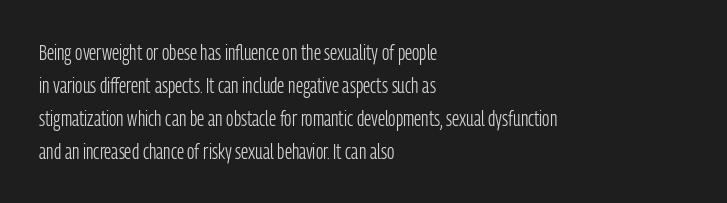
Q: Is the text bold? A: No.
Q: Is the text italic (slanted)? A: No, it is upright.
Q: Is the text underlined? A: No.
Q: How is the paragraph aligned? A: Left-aligned.
Q: Is the spacing between letters normal or unusually wide? A: Normal.
Q: Is the spacing between lines tight, normal or loose? A: Normal.
